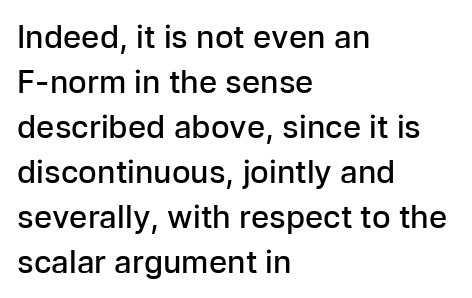
{"serif": "no", "italic": "no", "bold": "semi", "weight": "semibold", "width": "normal", "stroke_contrast": "low", "x_height": "medium", "monospaced": "no", "underline": "no", "align": "left", "line_spacing": "normal", "line_spacing_ratio": 1.45, "letter_spacing": "normal", "letter_spacing_em": 0.0, "glyph_px": 31}
